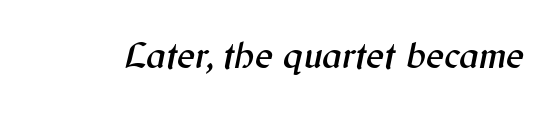
Q: Is the text italic (slanted)? A: Yes, it leans right by about 12 degrees.
Q: Is the text underlined? A: No.
Q: Is the spacing between letters normal or unusually wide? A: Normal.
Q: Width (condensed, normal, or wide)? A: Normal.
Q: Stroke contrast? A: Medium.
Q: x-height? A: Medium.
Q: Monospaced? A: No.
